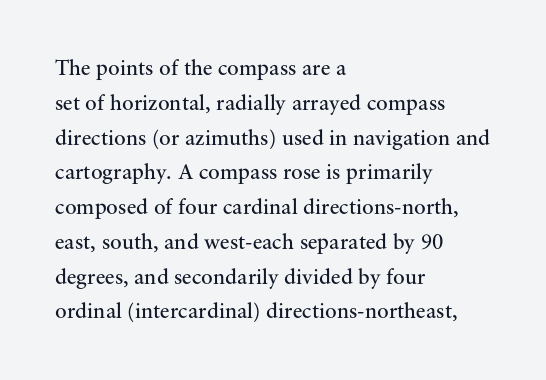
The image shows 22 px text type, upright; set left-aligned, normal line spacing (1.58x), normal letter spacing, not underlined.
